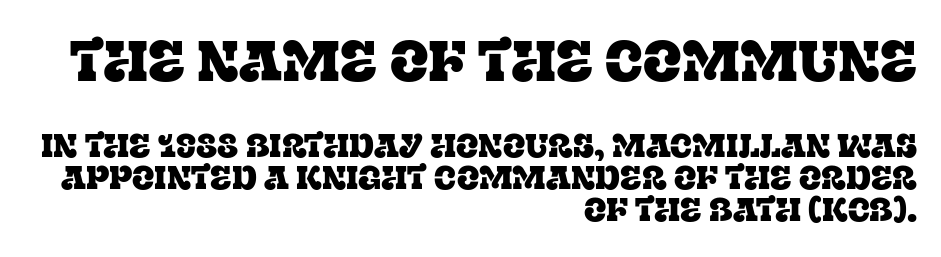
Q: Is the text italic (slanted)? A: No, it is upright.
Q: Is the typeface a serif or a sans-serif typeface? A: Serif.
Q: Is the text underlined? A: No.
Q: How is the paragraph aligned? A: Right-aligned.
Q: Is the spacing between letters normal or unusually wide? A: Normal.
Q: Is the spacing between lines tight, normal or loose? A: Tight.
Q: Which block of text is set in a larger size, the first (top) or the second (bottom)? A: The first (top) one.
Q: Width (condensed, normal, or wide)? A: Normal.
Q: Stroke contrast? A: Low.
Q: x-height? A: Large.
Q: Monospaced? A: No.
